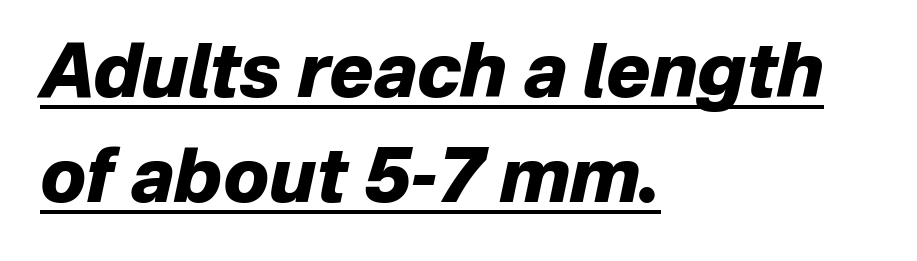
The image shows 74 px heavy type, italic (leaning right); set left-aligned, normal line spacing (1.42x), normal letter spacing, underlined; low stroke contrast and a medium x-height.
